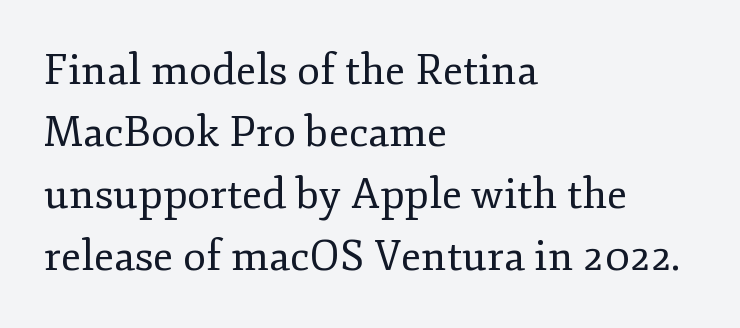
The image shows 42 px regular-weight serif type, upright; set left-aligned, normal line spacing (1.48x), normal letter spacing, not underlined; low stroke contrast and a small x-height.
